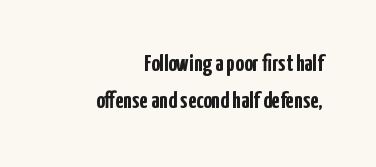
{"italic": "no", "bold": "yes", "underline": "no", "align": "right", "line_spacing": "normal", "line_spacing_ratio": 1.55, "letter_spacing": "normal", "letter_spacing_em": 0.0, "glyph_px": 24}
